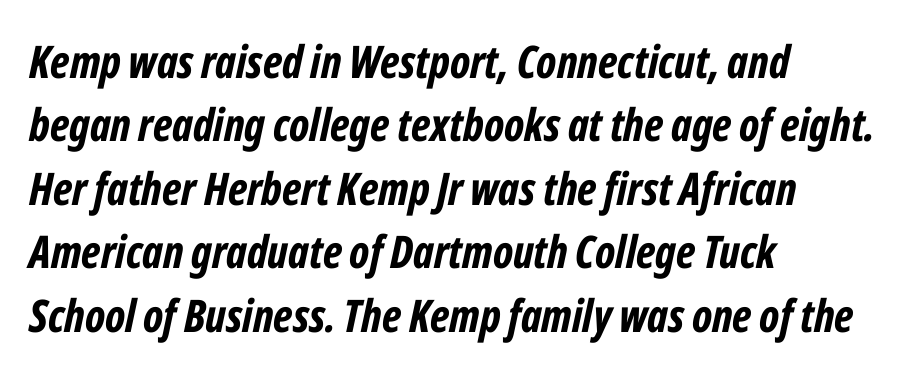
{"italic": "yes", "lean": "right", "slant_degrees": 12, "bold": "yes", "weight": "bold", "width": "condensed", "stroke_contrast": "low", "x_height": "medium", "monospaced": "no", "underline": "no", "align": "left", "line_spacing": "normal", "line_spacing_ratio": 1.41, "letter_spacing": "normal", "letter_spacing_em": 0.0, "glyph_px": 45}
